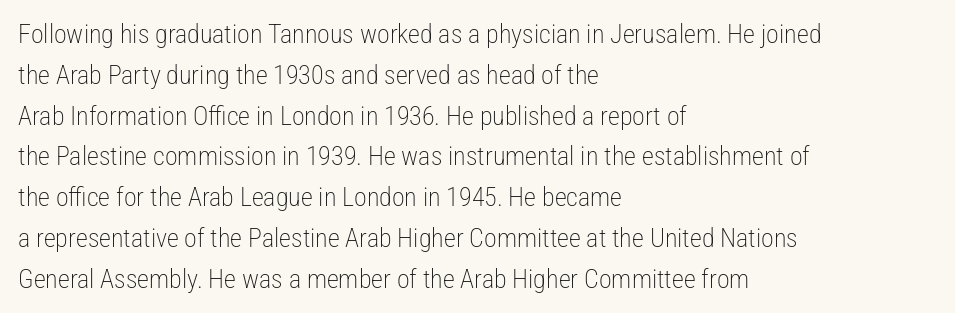
The image shows 26 px text type, upright; set left-aligned, normal line spacing (1.57x), normal letter spacing, not underlined.
